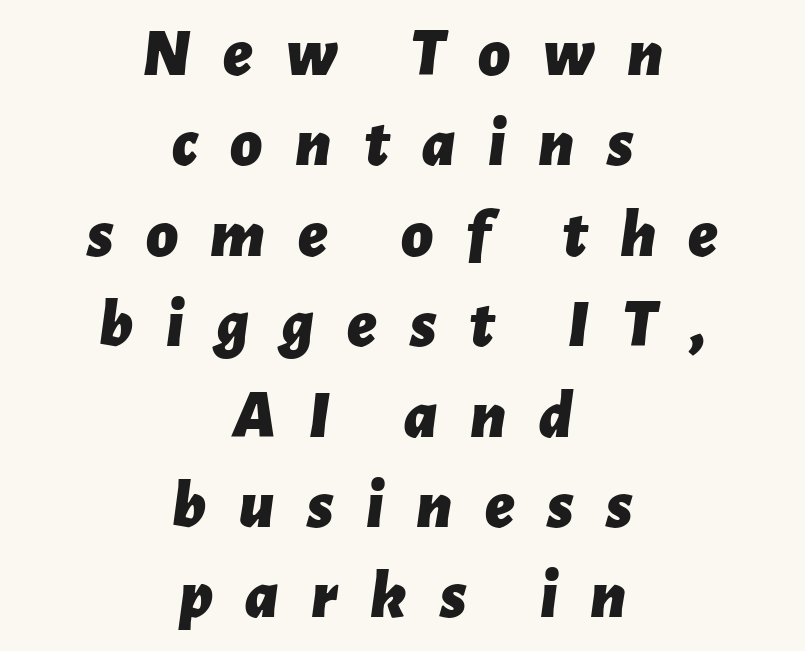
The image shows 69 px bold type, italic (leaning right); set centered, normal line spacing (1.31x), unusually wide letter spacing (+0.47 em), not underlined; low stroke contrast and a medium x-height.
